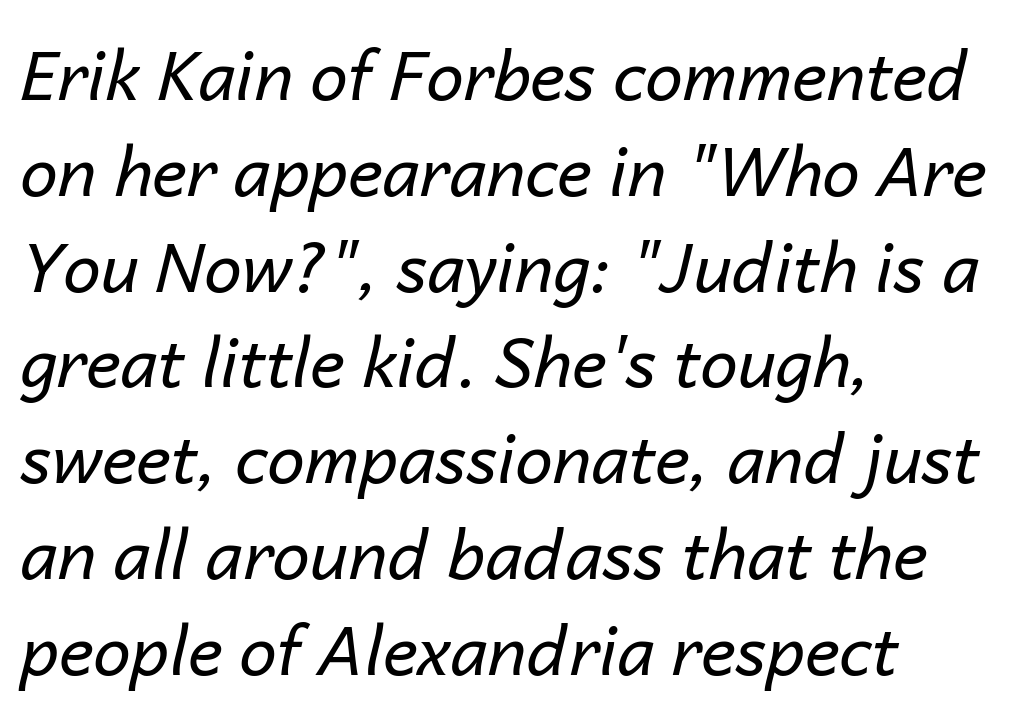
Q: Is the text bold? A: No.
Q: Is the text italic (slanted)? A: Yes, it leans right by about 14 degrees.
Q: Is the text underlined? A: No.
Q: How is the paragraph aligned? A: Left-aligned.
Q: Is the spacing between letters normal or unusually wide? A: Normal.
Q: Is the spacing between lines tight, normal or loose? A: Normal.
Q: Width (condensed, normal, or wide)? A: Normal.
Q: Stroke contrast? A: Low.
Q: x-height? A: Medium.
Q: Monospaced? A: No.
